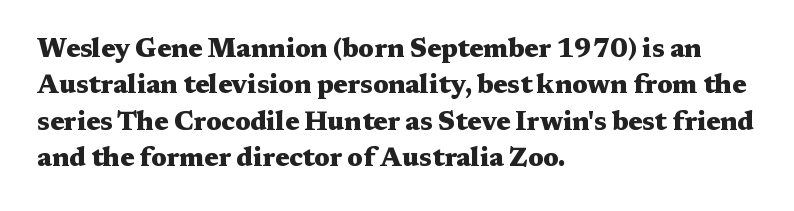
Characters remain perfectly vertical along every line. The passage is arranged the way most books set body copy — flush left. These lines sit exactly where default settings would place them. Nobody touched the tracking dial on this one. Descender tails drop into unmarked territory. Is the type bold? Yes — the strokes are clearly thick and heavy.
